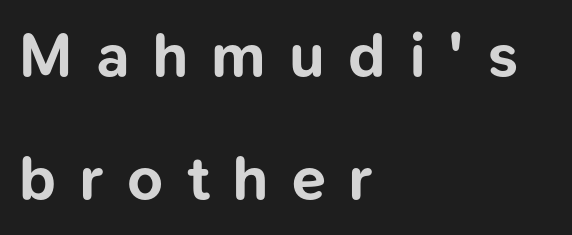
The image shows 62 px bold sans-serif type, upright; set left-aligned, loose line spacing (1.99x), unusually wide letter spacing (+0.38 em), not underlined; low stroke contrast and a medium x-height.
